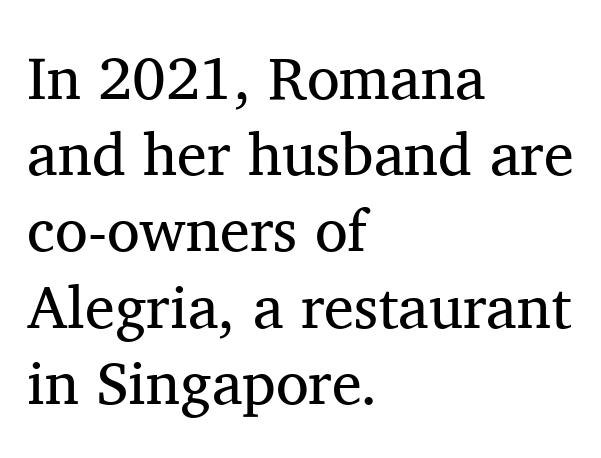
Q: Is the text bold? A: No.
Q: Is the text italic (slanted)? A: No, it is upright.
Q: Is the typeface a serif or a sans-serif typeface? A: Serif.
Q: Is the text underlined? A: No.
Q: How is the paragraph aligned? A: Left-aligned.
Q: Is the spacing between letters normal or unusually wide? A: Normal.
Q: Is the spacing between lines tight, normal or loose? A: Normal.
Q: Width (condensed, normal, or wide)? A: Normal.
Q: Stroke contrast? A: Medium.
Q: x-height? A: Medium.
Q: Monospaced? A: No.
